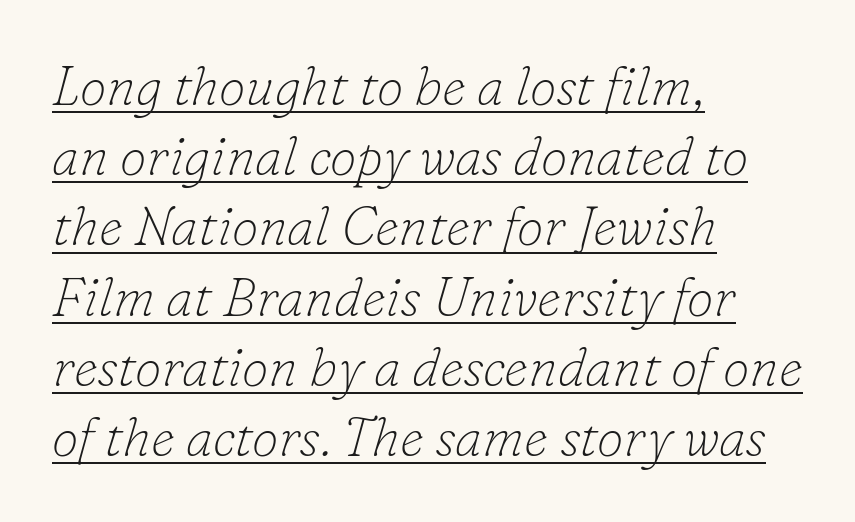
Tracking value appears to be zero — textbook default spacing. Normally led — the rows are evenly, conventionally spaced. Heft: none added — not bold. The face used here is seriffed, in the tradition of book romans.
